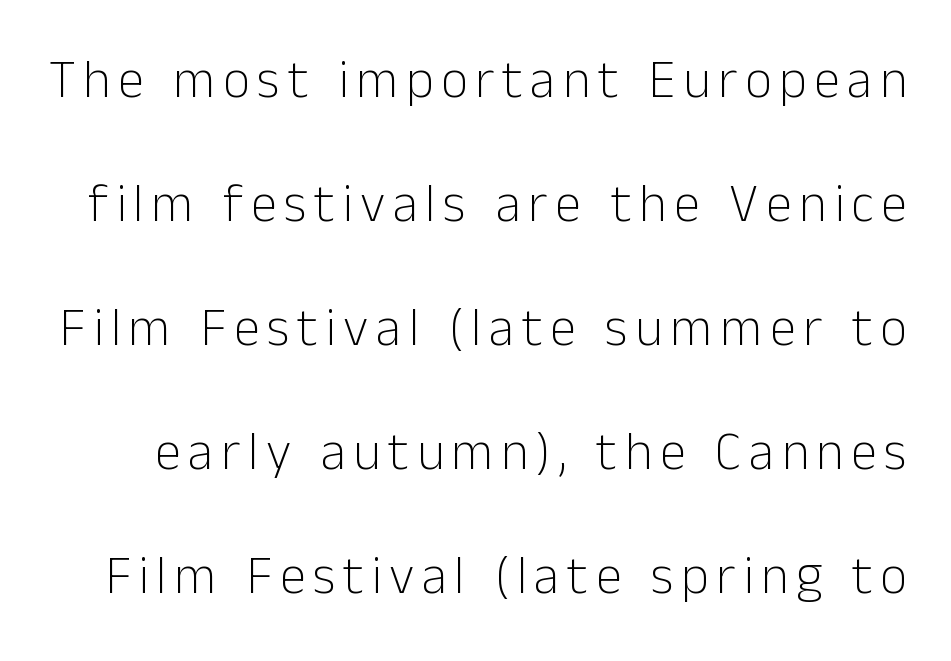
The image shows 53 px light sans-serif type, upright; set loose line spacing (2.34x), not underlined; low stroke contrast and a medium x-height.
